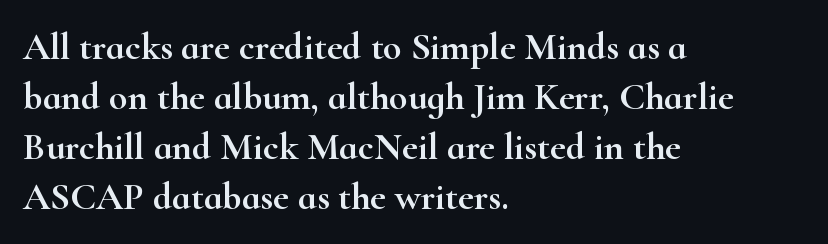
The image shows 38 px wide serif type, upright; set left-aligned, normal line spacing (1.32x), normal letter spacing, not underlined; high stroke contrast and a small x-height.
